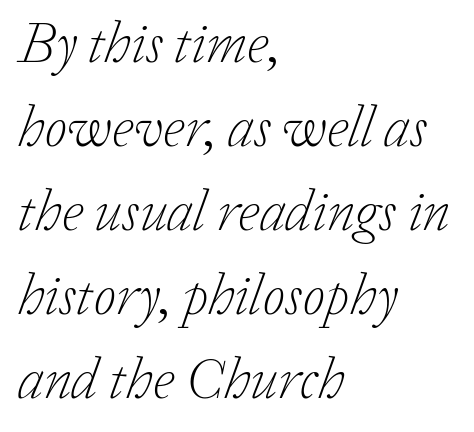
{"serif": "yes", "italic": "yes", "lean": "right", "slant_degrees": 20, "bold": "no", "weight": "light", "width": "normal", "stroke_contrast": "low", "x_height": "medium", "monospaced": "no", "underline": "no", "align": "left", "line_spacing": "normal", "line_spacing_ratio": 1.45, "letter_spacing": "normal", "letter_spacing_em": 0.0, "glyph_px": 58}
